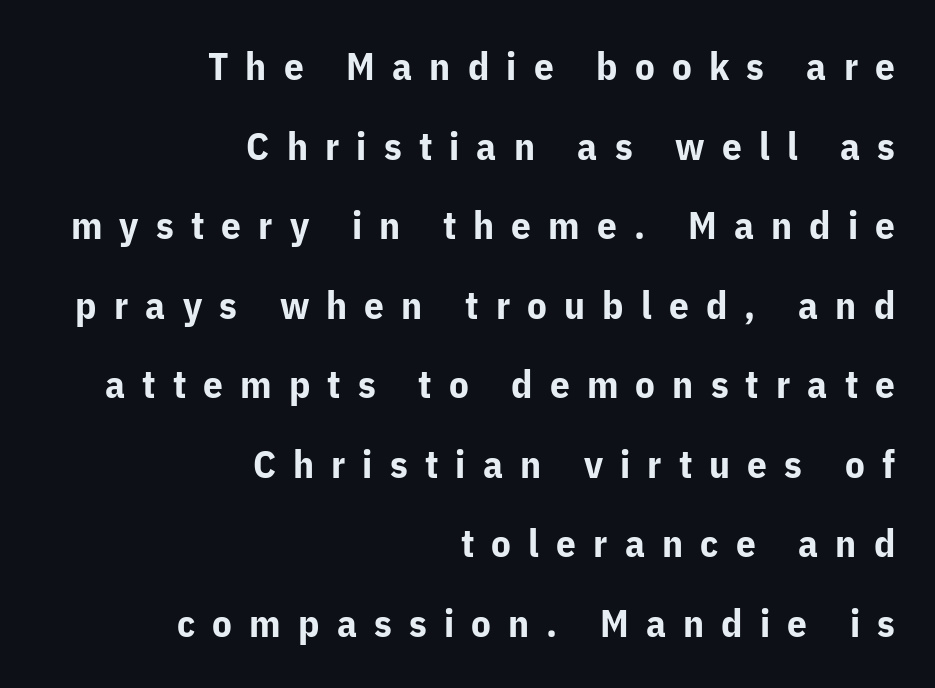
The image shows 39 px bold sans-serif type, upright; set right-aligned, loose line spacing (2.04x), unusually wide letter spacing (+0.44 em), not underlined; low stroke contrast and a medium x-height.
